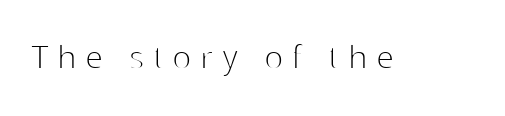
Tall strokes in this sample are plumb rather than angled. Stroke terminals: plain, sans-serif. The letters look calm and open, with moderate or lighter stems. The rendering inserts visible extra space after every character. The words here are not underlined. Is this a fixed-width face? No — the glyphs have proportional, varying widths.
